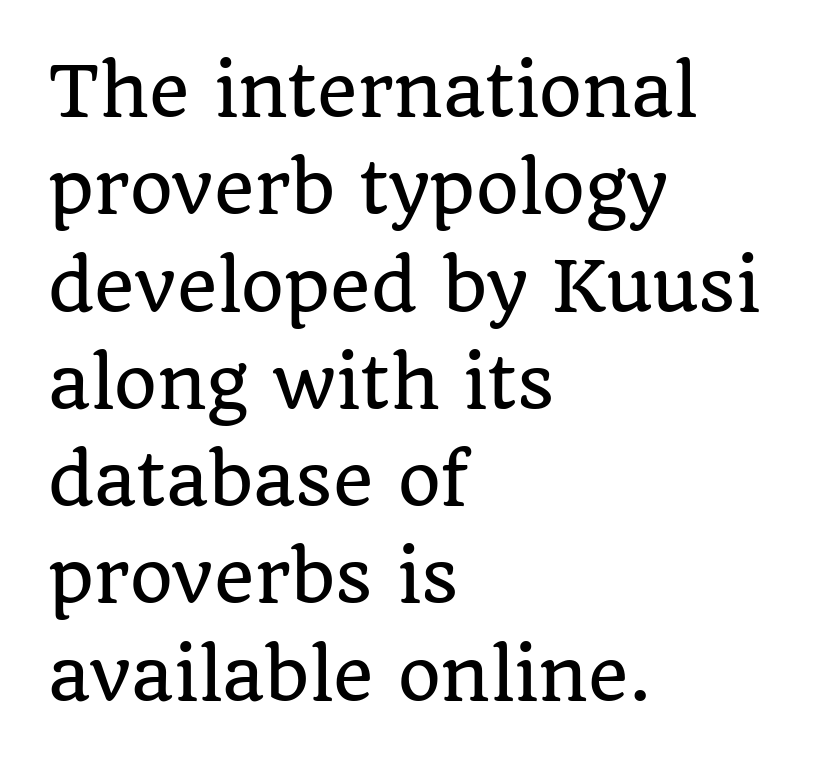
{"serif": "yes", "italic": "no", "width": "normal", "stroke_contrast": "low", "x_height": "large", "monospaced": "no", "underline": "no", "align": "left", "line_spacing": "normal", "line_spacing_ratio": 1.41, "letter_spacing": "normal", "letter_spacing_em": 0.0, "glyph_px": 69}
